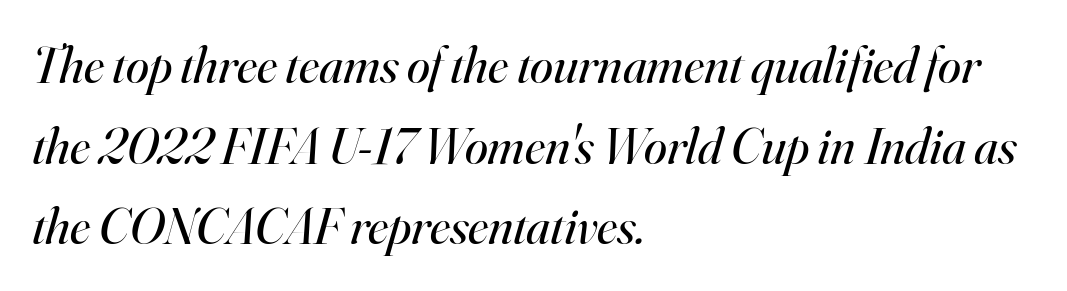
Q: Is the text bold? A: No.
Q: Is the text italic (slanted)? A: Yes, it leans right by about 16 degrees.
Q: Is the typeface a serif or a sans-serif typeface? A: Serif.
Q: Is the text underlined? A: No.
Q: How is the paragraph aligned? A: Left-aligned.
Q: Is the spacing between letters normal or unusually wide? A: Normal.
Q: Is the spacing between lines tight, normal or loose? A: Normal.
Q: Width (condensed, normal, or wide)? A: Normal.
Q: Stroke contrast? A: High.
Q: x-height? A: Small.
Q: Monospaced? A: No.
